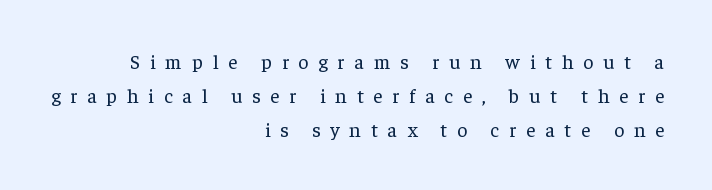
The image shows 20 px text type, upright; set right-aligned, normal line spacing (1.69x), unusually wide letter spacing (+0.49 em), not underlined.
